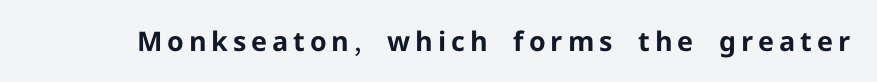
Q: Is the text bold? A: Yes.
Q: Is the text italic (slanted)? A: No, it is upright.
Q: Is the text underlined? A: No.
